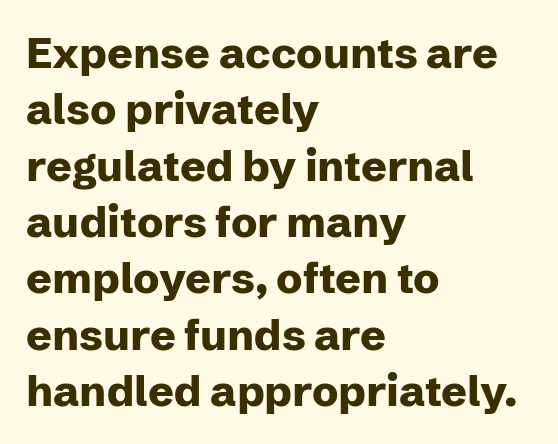
The image shows 43 px heavy sans-serif type, upright; set left-aligned, normal line spacing (1.31x), normal letter spacing, not underlined; low stroke contrast and a medium x-height.
